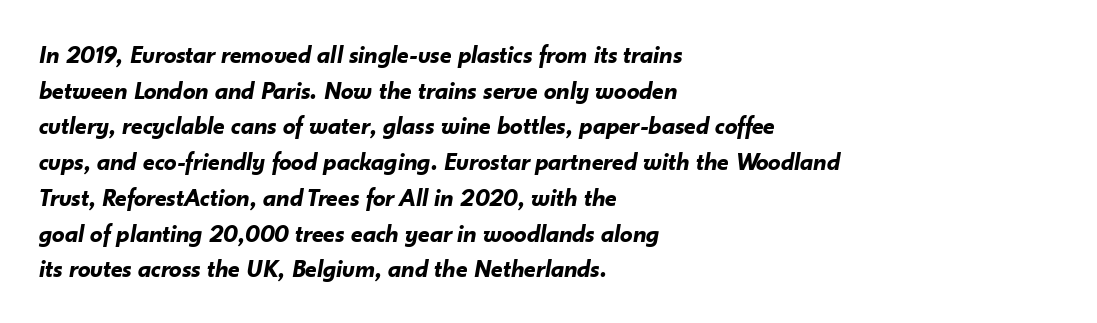
The image shows 25 px bold type, italic (leaning right); set left-aligned, normal line spacing (1.43x), normal letter spacing, not underlined.
